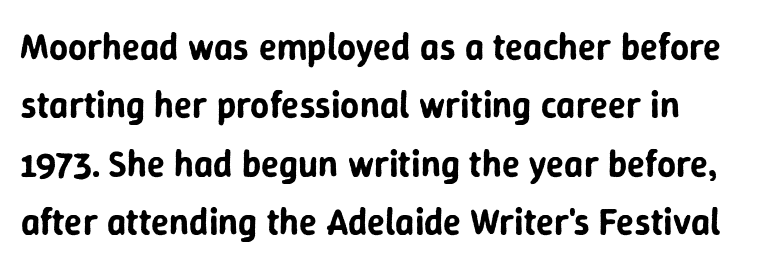
Q: Is the text italic (slanted)? A: No, it is upright.
Q: Is the typeface a serif or a sans-serif typeface? A: Sans-serif.
Q: Is the text underlined? A: No.
Q: Is the spacing between letters normal or unusually wide? A: Normal.
Q: Is the spacing between lines tight, normal or loose? A: Normal.
Q: Width (condensed, normal, or wide)? A: Normal.
Q: Stroke contrast? A: Low.
Q: x-height? A: Medium.
Q: Monospaced? A: No.
